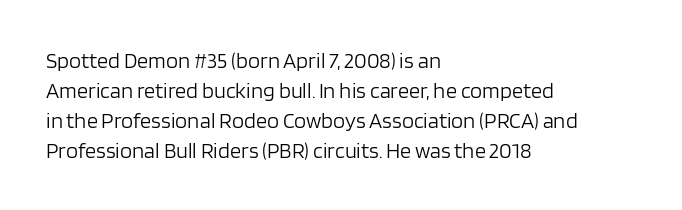
Reading down the column, the eye jumps a familiar distance to each next line. Left-aligned paragraph, ragged on the right. Check under the words: just untouched page. Nope, not italic — everything's standing straight.
